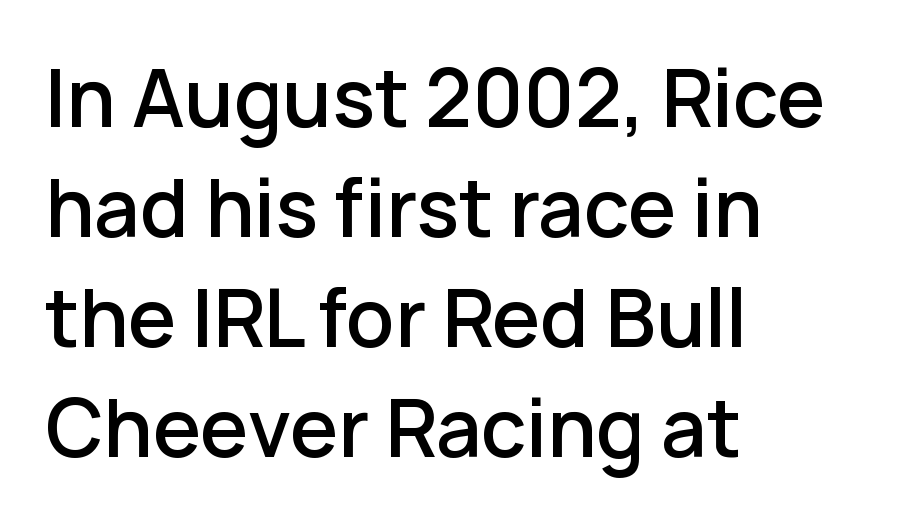
{"serif": "no", "italic": "no", "bold": "semi", "weight": "semibold", "width": "normal", "stroke_contrast": "low", "x_height": "medium", "monospaced": "no", "underline": "no", "align": "left", "line_spacing": "normal", "line_spacing_ratio": 1.43, "letter_spacing": "normal", "letter_spacing_em": 0.0, "glyph_px": 77}
